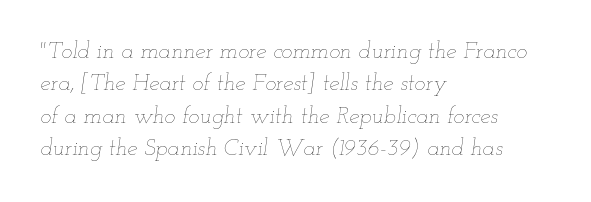
This sample uses plain, unmodified letter spacing. A typesetter would mark this as italic. The letters look calm and open, with moderate or lighter stems. A classic flush-left, rag-right setting is used for this passage. The rendering uses a moderate line-height, typical for paragraphs. Glance below the letters and you will spot only blank space.
